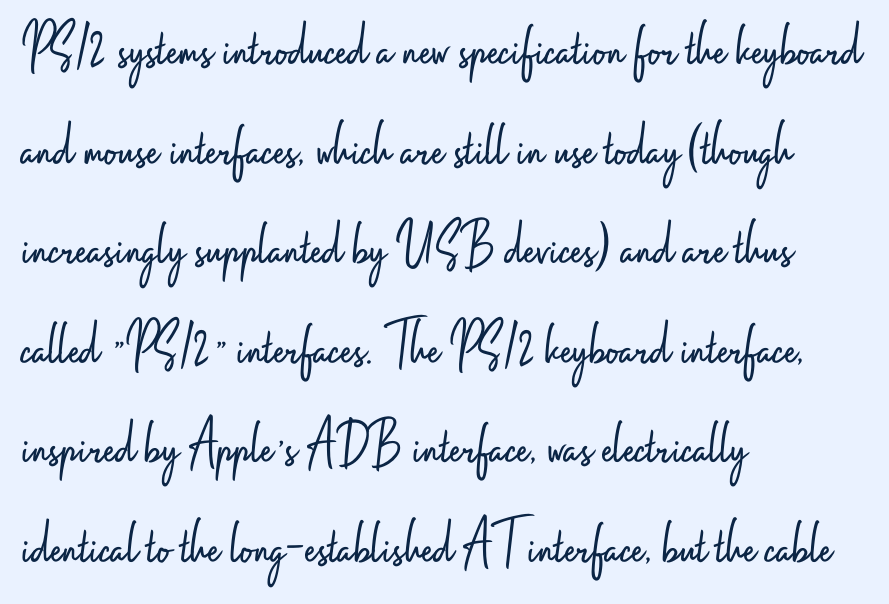
{"serif": "no", "bold": "no", "weight": "light", "width": "condensed", "stroke_contrast": "low", "x_height": "small", "monospaced": "no", "underline": "no", "align": "left", "line_spacing": "normal", "line_spacing_ratio": 1.58, "letter_spacing": "normal", "letter_spacing_em": 0.0, "glyph_px": 63}
